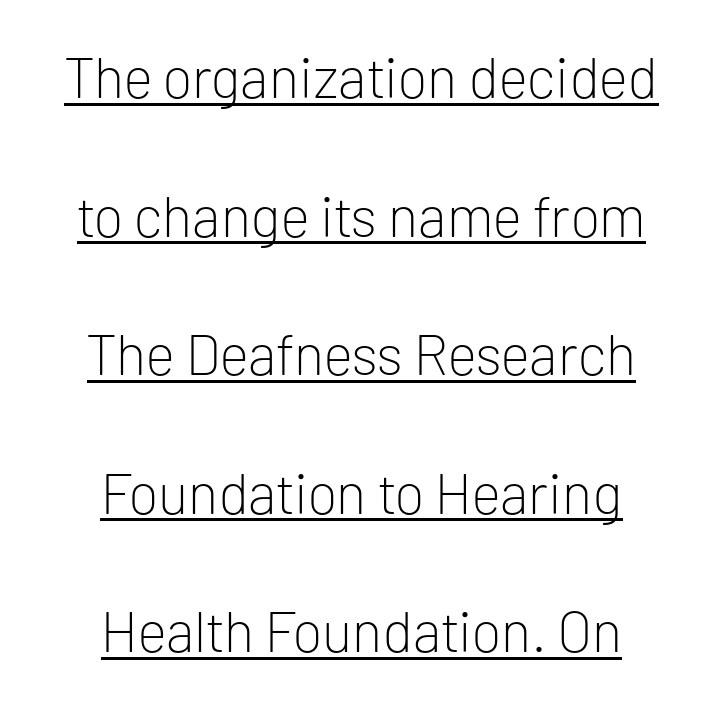
Q: Is the text bold? A: No.
Q: Is the text italic (slanted)? A: No, it is upright.
Q: Is the typeface a serif or a sans-serif typeface? A: Sans-serif.
Q: Is the text underlined? A: Yes.
Q: How is the paragraph aligned? A: Centered.
Q: Is the spacing between letters normal or unusually wide? A: Normal.
Q: Is the spacing between lines tight, normal or loose? A: Loose.
Q: Width (condensed, normal, or wide)? A: Normal.
Q: Stroke contrast? A: Low.
Q: x-height? A: Medium.
Q: Monospaced? A: No.
